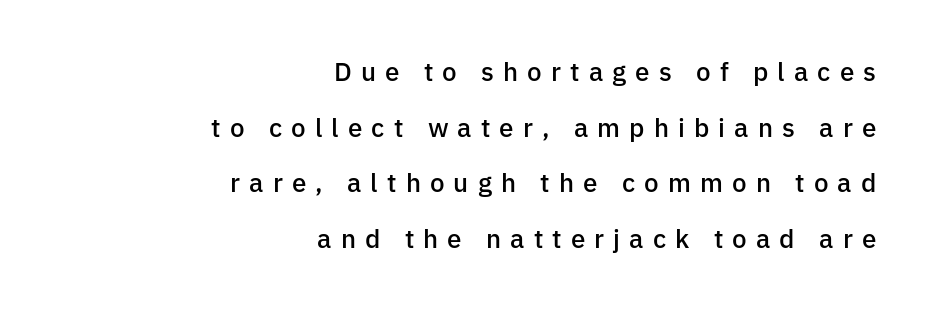
The image shows 26 px text type, upright; set right-aligned, loose line spacing (2.14x), unusually wide letter spacing (+0.35 em), not underlined.
